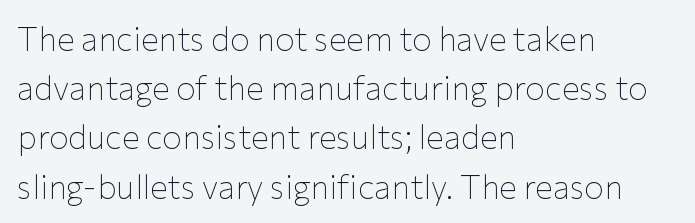
Q: Is the text bold? A: No.
Q: Is the text italic (slanted)? A: No, it is upright.
Q: Is the typeface a serif or a sans-serif typeface? A: Sans-serif.
Q: Is the text underlined? A: No.
Q: How is the paragraph aligned? A: Left-aligned.
Q: Is the spacing between letters normal or unusually wide? A: Normal.
Q: Is the spacing between lines tight, normal or loose? A: Normal.
Q: Width (condensed, normal, or wide)? A: Normal.
Q: Stroke contrast? A: Low.
Q: x-height? A: Medium.
Q: Monospaced? A: No.
